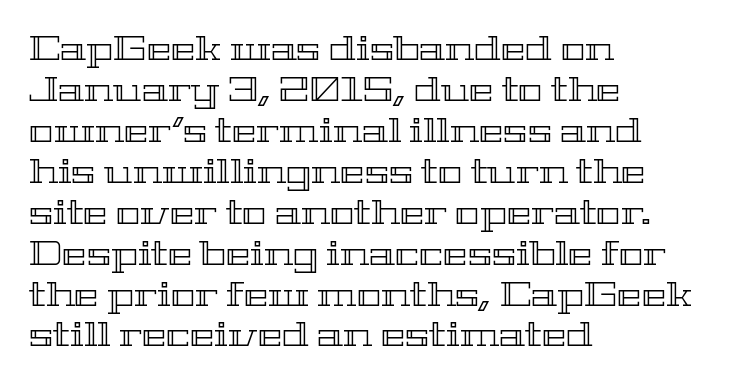
Q: Is the text italic (slanted)? A: No, it is upright.
Q: Is the text underlined? A: No.
Q: How is the paragraph aligned? A: Left-aligned.
Q: Is the spacing between letters normal or unusually wide? A: Normal.
Q: Width (condensed, normal, or wide)? A: Wide.
Q: x-height? A: Medium.
Q: Monospaced? A: No.
